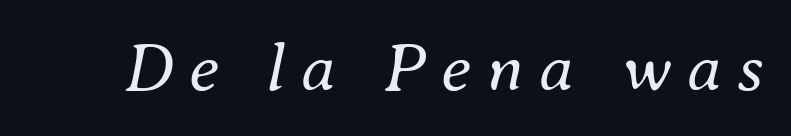
The image shows 69 px regular-weight type, italic (leaning right); set unusually wide letter spacing (+0.22 em), not underlined; medium stroke contrast and a small x-height.
